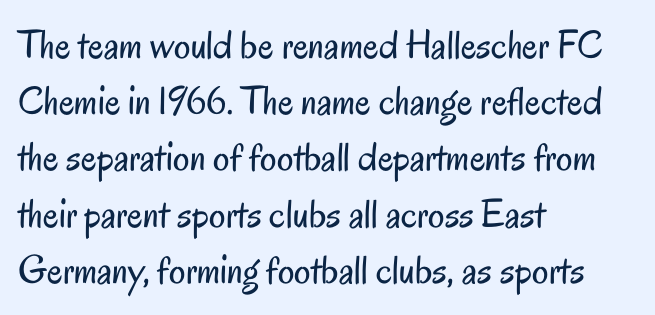
The image shows 41 px regular-weight, condensed sans-serif type, upright; set left-aligned, normal line spacing (1.37x), normal letter spacing, not underlined; low stroke contrast and a small x-height.
